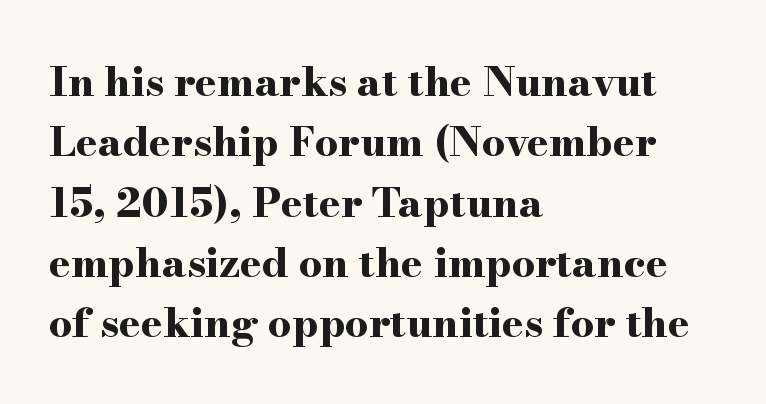
Q: Is the text bold? A: Yes.
Q: Is the text italic (slanted)? A: No, it is upright.
Q: Is the typeface a serif or a sans-serif typeface? A: Serif.
Q: Is the text underlined? A: No.
Q: How is the paragraph aligned? A: Left-aligned.
Q: Is the spacing between letters normal or unusually wide? A: Normal.
Q: Is the spacing between lines tight, normal or loose? A: Normal.
Q: Width (condensed, normal, or wide)? A: Wide.
Q: Stroke contrast? A: High.
Q: x-height? A: Small.
Q: Monospaced? A: No.
